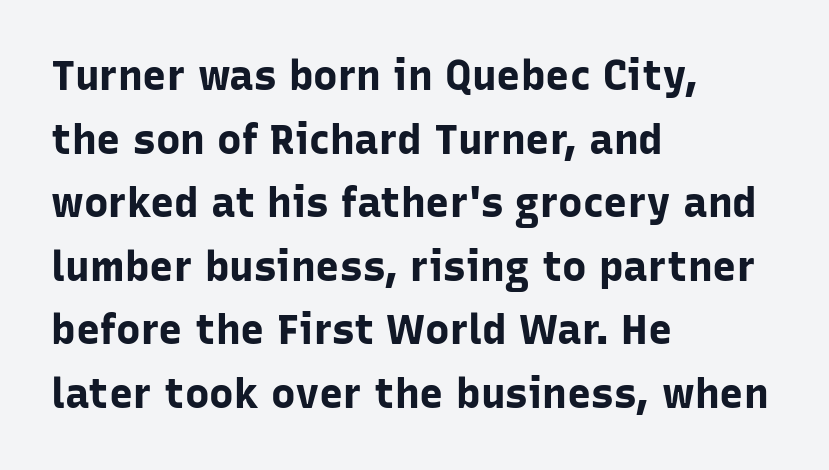
The image shows 41 px bold sans-serif type, upright; set left-aligned, normal line spacing (1.55x), normal letter spacing, not underlined; low stroke contrast and a medium x-height.
